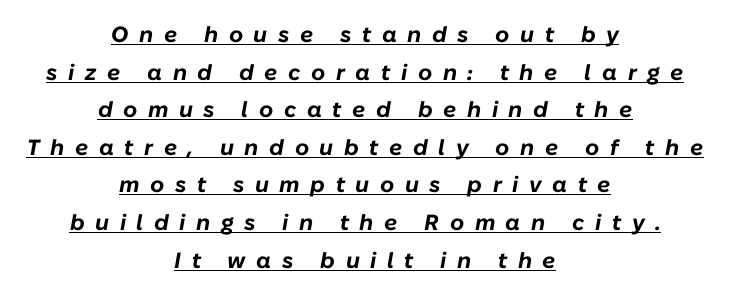
The rendering positions every line midway between the sides. Compared with an ordinary text face, these strokes are far heavier — a full bold. The passage shown has open, widely tracked lettering throughout. You can see a thin bar hugging the bottom of the glyphs. Yep, that's italic — everything's leaning.
